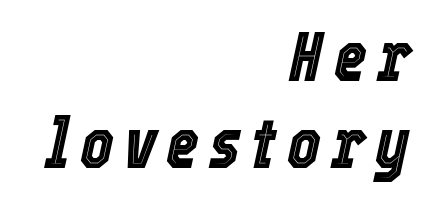
{"italic": "yes", "lean": "right", "slant_degrees": 12, "width": "condensed", "x_height": "medium", "monospaced": "no", "underline": "no", "align": "right", "line_spacing_ratio": 1.22, "glyph_px": 71}
